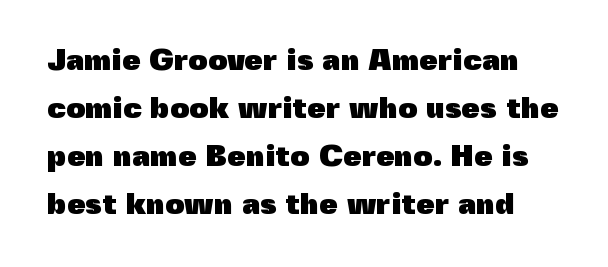
Style check: upright. Nobody touched the tracking dial on this one. Regarding leading, the lines here are spaced in the standard way. This is sans-serif lettering, the kind often seen on screens and signage.
